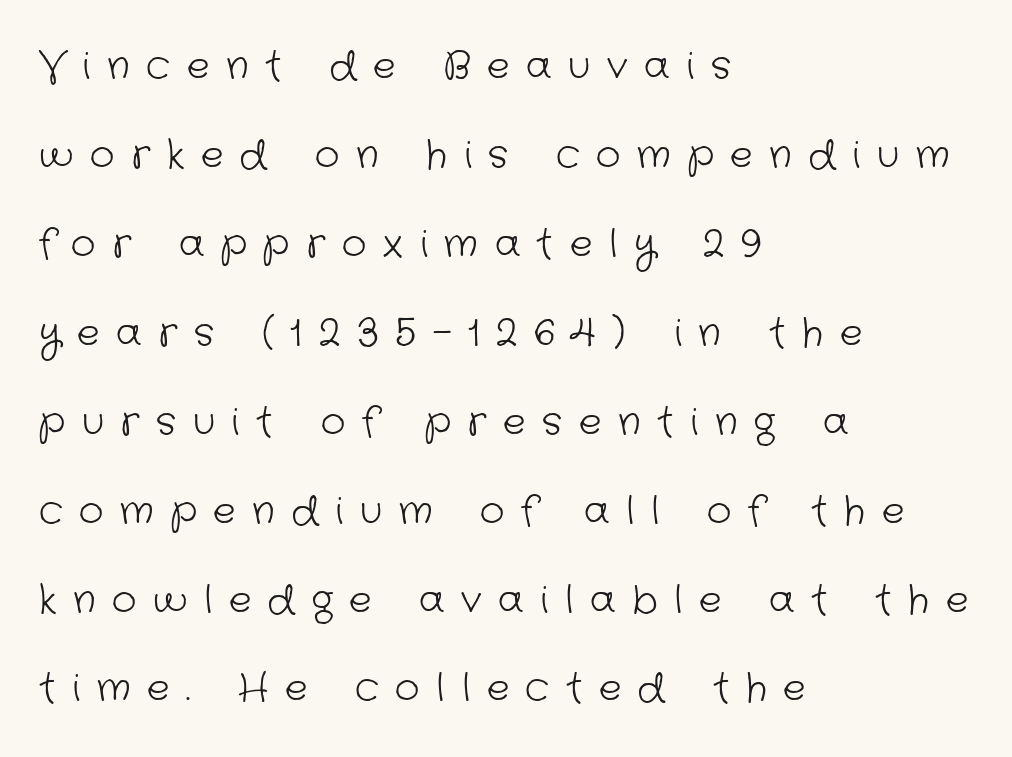
{"serif": "no", "bold": "no", "weight": "light", "width": "normal", "stroke_contrast": "low", "x_height": "medium", "monospaced": "no", "underline": "no", "align": "left", "line_spacing": "loose", "line_spacing_ratio": 2.34, "letter_spacing": "wide", "letter_spacing_em": 0.44, "glyph_px": 38}
